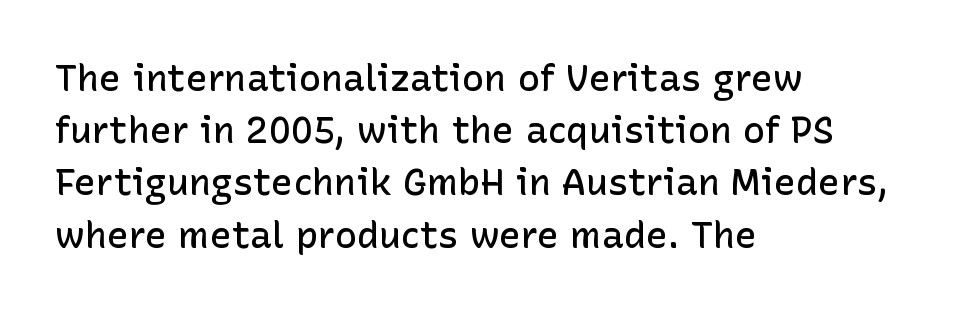
The image shows 37 px semibold sans-serif type, upright; set left-aligned, normal line spacing (1.41x), normal letter spacing, not underlined; low stroke contrast and a medium x-height.
